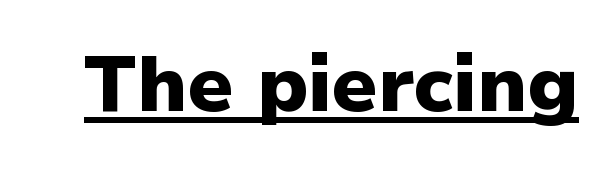
The image shows 79 px heavy sans-serif type, upright; set normal letter spacing, underlined; low stroke contrast and a medium x-height.
